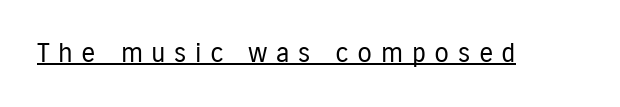
Q: Is the text bold? A: No.
Q: Is the text italic (slanted)? A: No, it is upright.
Q: Is the text underlined? A: Yes.
Q: Is the spacing between letters normal or unusually wide? A: Unusually wide.
